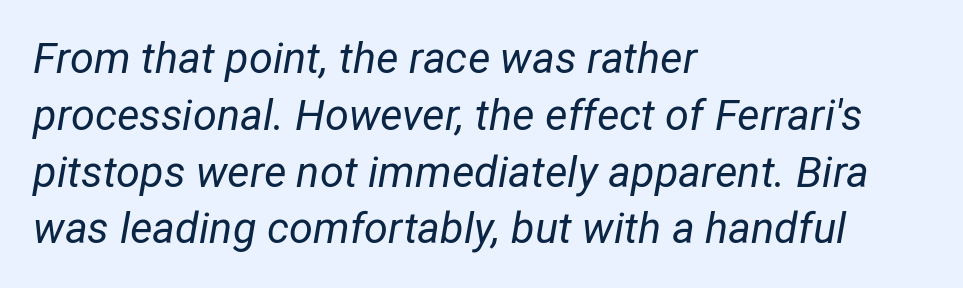
The rag falls on the right side of this text block. Is there much room between lines? A standard amount, neither cramped nor airy. Each letter keeps its own natural width here, so spacing adapts to shape. There is no visible air inserted between adjacent glyphs. A light-to-regular cut is what we see here. The baseline area is clear.
